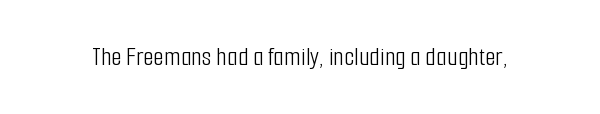
{"italic": "no", "bold": "no", "underline": "no", "letter_spacing": "normal", "letter_spacing_em": 0.0, "glyph_px": 27}
